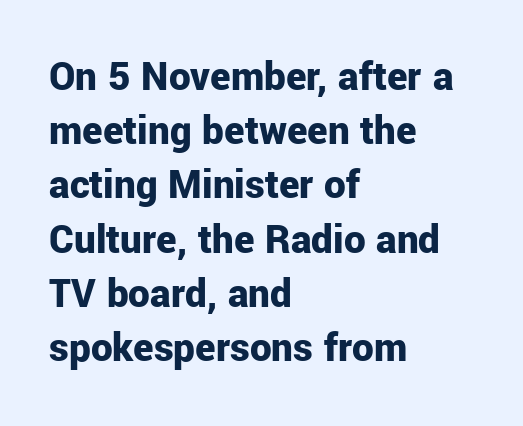
The image shows 43 px bold sans-serif type, upright; set left-aligned, normal line spacing (1.26x), normal letter spacing, not underlined; low stroke contrast and a medium x-height.
